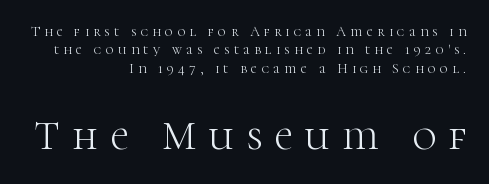
The image shows 41 px light serif type, upright; set right-aligned, normal line spacing (1.31x), unusually wide letter spacing (+0.3 em), not underlined; the second (bottom) block is 2.93x larger; high stroke contrast and a medium x-height.
